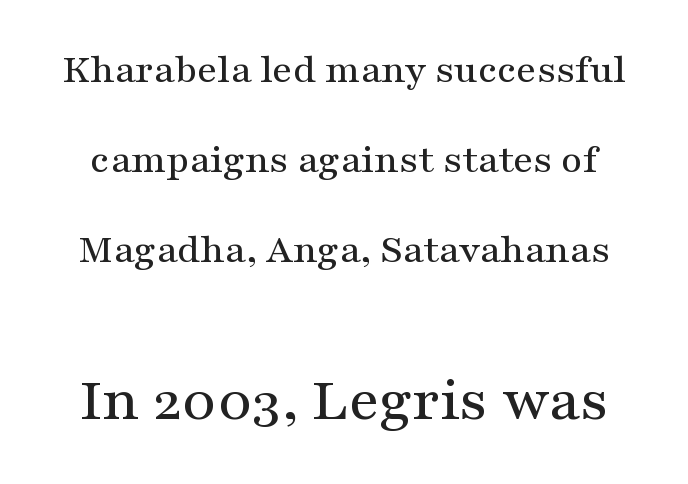
The image shows 62 px wide serif type, upright; set loose line spacing (2.19x), normal letter spacing, not underlined; the second (bottom) block is 1.51x larger; medium stroke contrast and a medium x-height.
